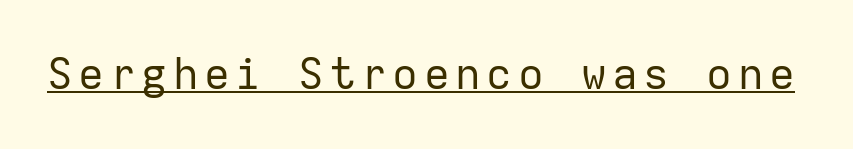
{"serif": "no", "italic": "no", "bold": "no", "weight": "regular", "width": "normal", "stroke_contrast": "low", "x_height": "medium", "monospaced": "yes", "underline": "yes", "glyph_px": 43}
